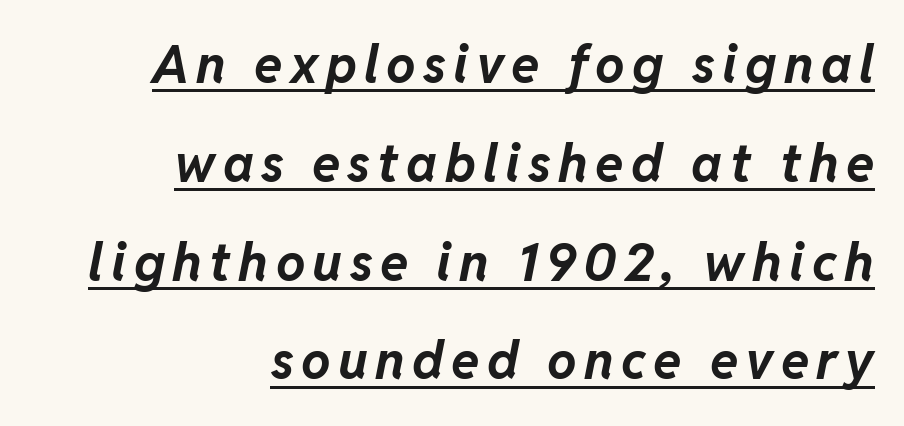
Descenders here cross a horizontal rule under the line. A dark, heavy texture on the line: the type is bold. Leading is clearly above the norm, producing a sparse column. Here the designer chose a conventional face with non-uniform glyph widths. The typesetter chose a ragged-left arrangement here. Italic? Definitely — the glyphs are oblique.
